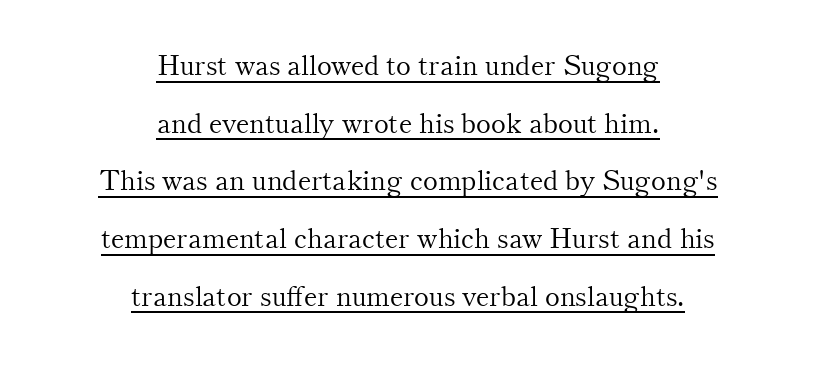
Italic: no, the glyphs are upright roman. This sample is center-justified, so both line endings float freely. Each letter's strokes conclude with small projecting serifs. Successive baselines arrive slowly, with a big drop between each. Character widths vary here, with narrow letters taking less room than wide ones. The font is comparable to plain body text, perhaps lighter.
